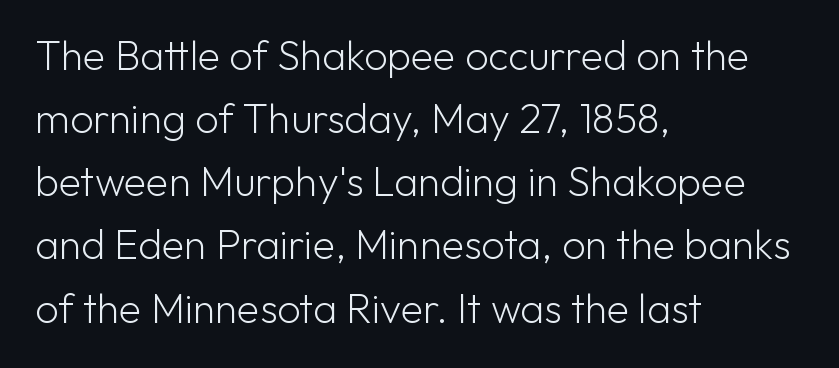
Q: Is the text bold? A: No.
Q: Is the text italic (slanted)? A: No, it is upright.
Q: Is the typeface a serif or a sans-serif typeface? A: Sans-serif.
Q: Is the text underlined? A: No.
Q: How is the paragraph aligned? A: Left-aligned.
Q: Is the spacing between letters normal or unusually wide? A: Normal.
Q: Is the spacing between lines tight, normal or loose? A: Normal.
Q: Width (condensed, normal, or wide)? A: Normal.
Q: Stroke contrast? A: Low.
Q: x-height? A: Medium.
Q: Monospaced? A: No.
